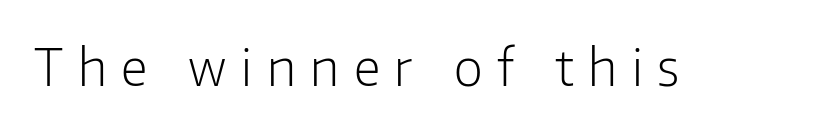
Q: Is the text bold? A: No.
Q: Is the text italic (slanted)? A: No, it is upright.
Q: Is the typeface a serif or a sans-serif typeface? A: Sans-serif.
Q: Is the text underlined? A: No.
Q: Is the spacing between letters normal or unusually wide? A: Unusually wide.
Q: Width (condensed, normal, or wide)? A: Normal.
Q: Stroke contrast? A: Low.
Q: x-height? A: Medium.
Q: Monospaced? A: No.
